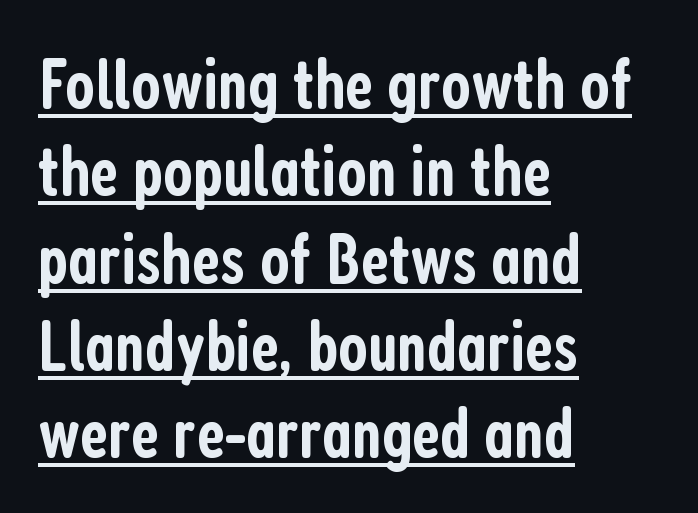
The image shows 71 px semibold, condensed sans-serif type, upright; set left-aligned, line spacing 1.23x, normal letter spacing, underlined; low stroke contrast and a medium x-height.
